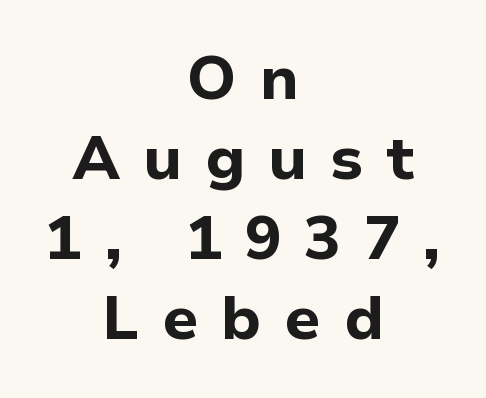
The setting favours the middle, as headings and verse often do. Unlike italic type, these characters show no tilt at all. The type family on display is of the sans-serif kind. Bold? Absolutely — the strokes are thick and heavy. Descenders are the only things crossing below the line. This rendering widens character spacing well past its baseline value.
